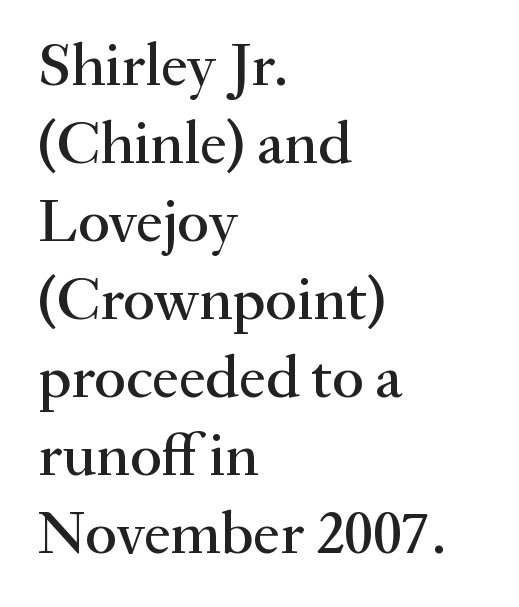
The setting favours the left margin, as ordinary paragraphs usually do. This sample has the flowing, uneven cadence of proportional lettering. If you measured baseline to baseline, you'd find a middling distance. Check the space under the baseline: it is left empty. The type is set solid horizontally, with unmodified tracking. The axis of the letterforms is exactly vertical.
